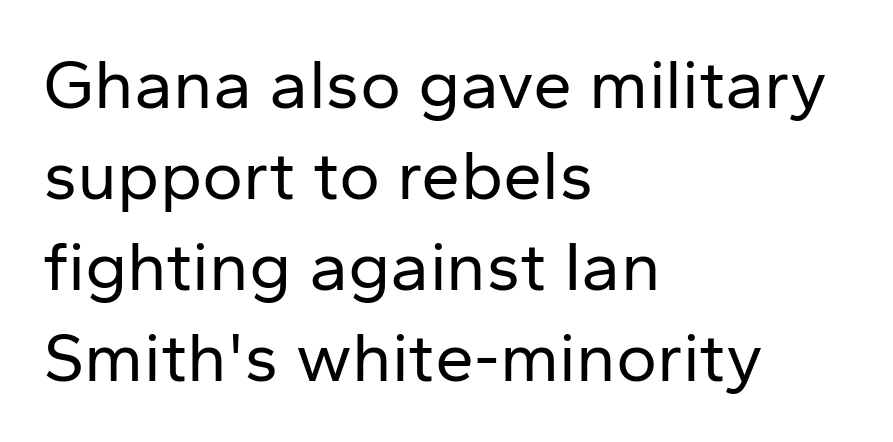
The image shows 70 px regular-weight sans-serif type, upright; set left-aligned, normal line spacing (1.3x), normal letter spacing, not underlined; low stroke contrast and a medium x-height.
